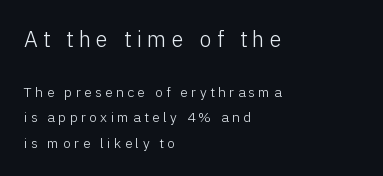
{"italic": "no", "bold": "no", "underline": "no", "align": "left", "line_spacing_ratio": 1.82, "letter_spacing": "wide", "letter_spacing_em": 0.24, "larger_block": "first", "size_ratio": 1.57, "glyph_px": 22}
